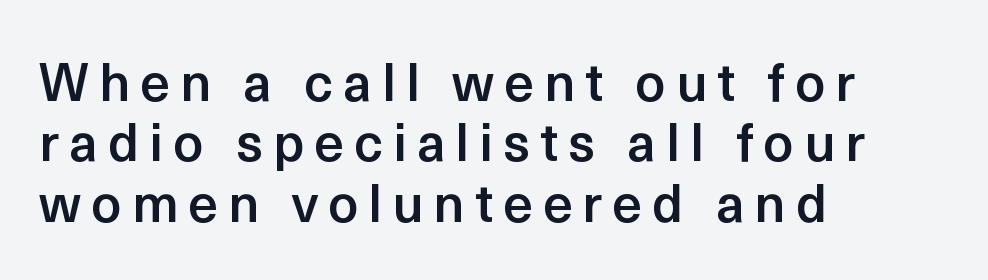
{"serif": "no", "italic": "no", "bold": "semi", "weight": "semibold", "width": "normal", "x_height": "medium", "monospaced": "no", "underline": "no", "align": "left", "line_spacing": "tight", "line_spacing_ratio": 1.14, "glyph_px": 53}
